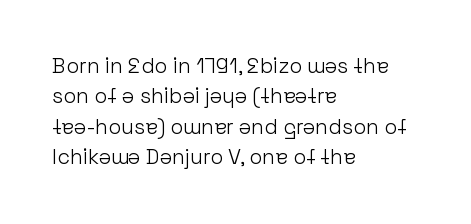
Letter spacing: default. Ink coverage per letter is moderate at most. The rag falls on the right side of this text block. Descenders are the only things crossing below the line. This block has exactly the height ordinary leading produces. This is the regular roman posture of the typeface.
